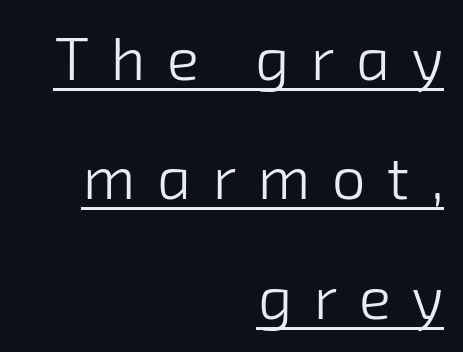
A great deal of white space separates one row of letters from the next. The compositor pushed each line to the right boundary. Varying glyph widths throughout — classic text-font behaviour. Observe the wide spacing: letters keep a clear distance from each other.
